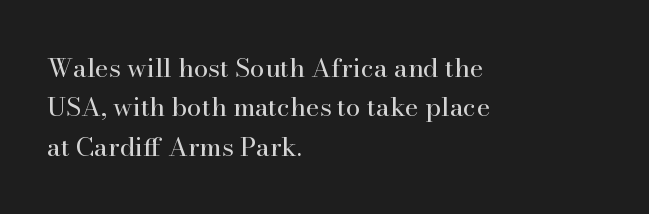
A typesetter would mark this as roman, not italic. Does the leading feel generous? No, just average. The typesetter chose a ragged-right arrangement here. The gaps between neighbouring characters are ordinary and unremarkable. Is this a heavy cut? Hardly; it is regular or lighter. The space directly below the letters is spotless.
